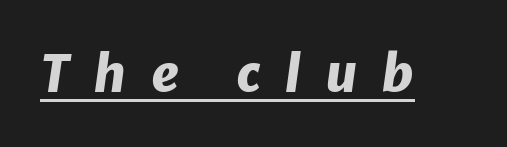
{"italic": "yes", "lean": "right", "slant_degrees": 8, "bold": "yes", "weight": "heavy", "width": "normal", "stroke_contrast": "low", "x_height": "medium", "monospaced": "no", "underline": "yes", "letter_spacing": "wide", "letter_spacing_em": 0.46, "glyph_px": 52}
